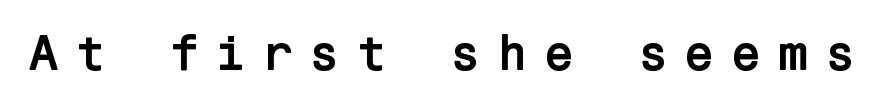
The image shows 50 px semibold sans-serif type, upright; set unusually wide letter spacing (+0.32 em), not underlined; low stroke contrast and a medium x-height.
